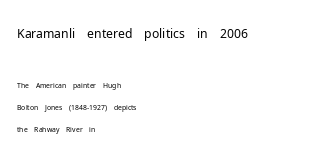
The letters stand upright; this is a roman face. How would I describe the line gaps? Plain and ordinary. Two sizes are in play, and the larger belongs to the first block. Does the copy run flush right? No — it runs flush left. Is the type heavy? It reads as light-to-regular instead. A typesetter would call this zero additional tracking.
